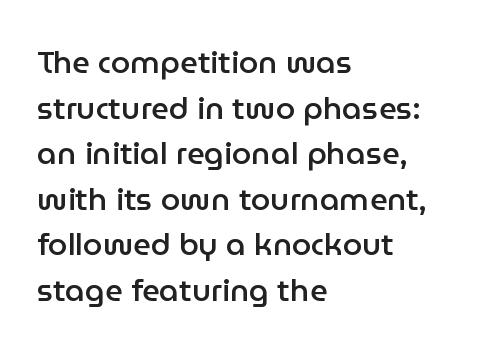
{"serif": "no", "italic": "no", "bold": "semi", "weight": "semibold", "width": "normal", "stroke_contrast": "low", "x_height": "medium", "monospaced": "no", "underline": "no", "align": "left", "line_spacing": "normal", "line_spacing_ratio": 1.47, "letter_spacing": "normal", "letter_spacing_em": 0.0, "glyph_px": 31}
